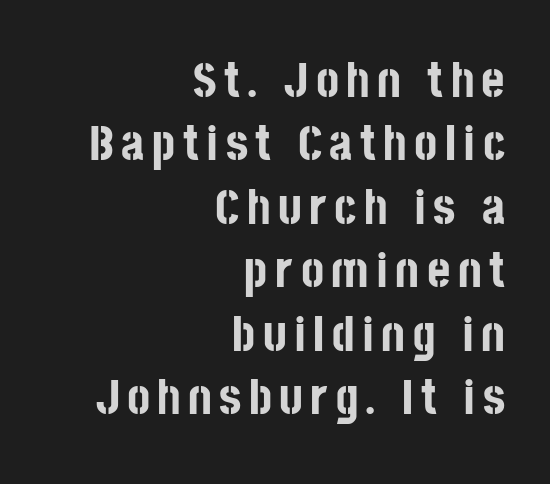
This sample keeps an unexceptional amount of space between lines. Serif or sans? Sans — the stroke terminals are bare. The gap between lines stays unmarked. Ascenders rise straight up at ninety degrees.
